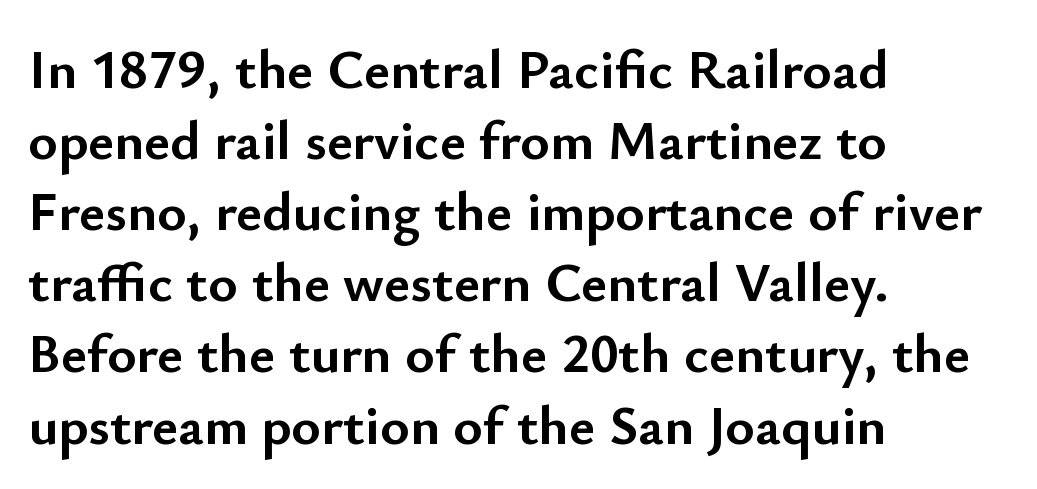
The image shows 56 px semibold sans-serif type, upright; set left-aligned, normal line spacing (1.27x), normal letter spacing, not underlined; low stroke contrast and a small x-height.
